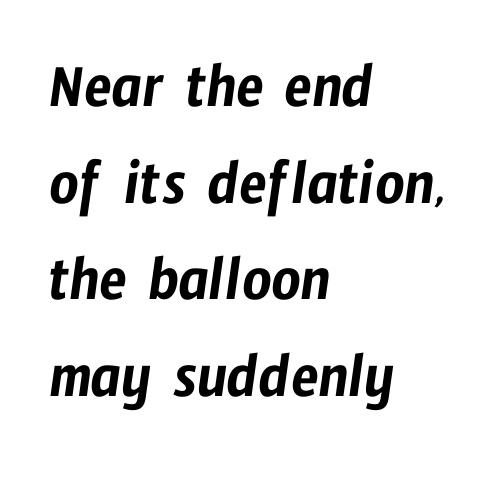
The image shows 64 px condensed sans-serif type; set left-aligned, normal line spacing (1.51x), normal letter spacing, not underlined; low stroke contrast and a medium x-height.
